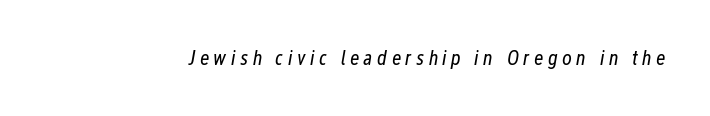
The image shows 21 px text type, italic (leaning right); set unusually wide letter spacing (+0.21 em), not underlined.
